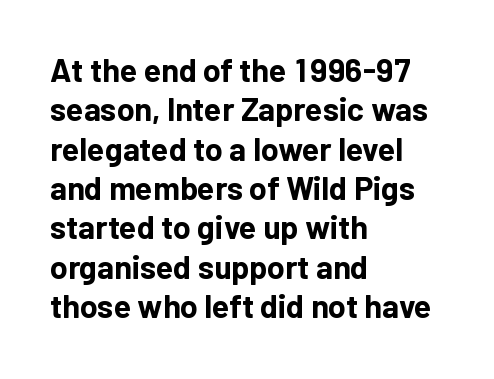
{"serif": "no", "italic": "no", "bold": "yes", "weight": "bold", "width": "normal", "stroke_contrast": "low", "x_height": "medium", "monospaced": "no", "underline": "no", "align": "left", "line_spacing_ratio": 1.23, "letter_spacing": "normal", "letter_spacing_em": 0.0, "glyph_px": 32}
